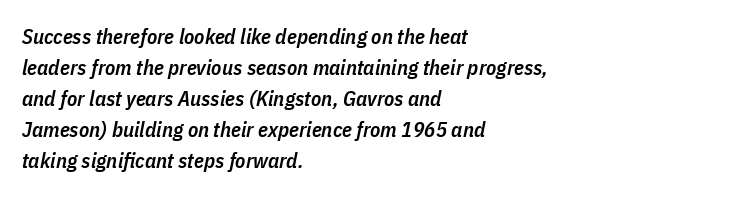
{"italic": "yes", "lean": "right", "slant_degrees": 11, "bold": "semi", "underline": "no", "align": "left", "line_spacing": "normal", "line_spacing_ratio": 1.48, "letter_spacing": "normal", "letter_spacing_em": 0.0, "glyph_px": 21}
